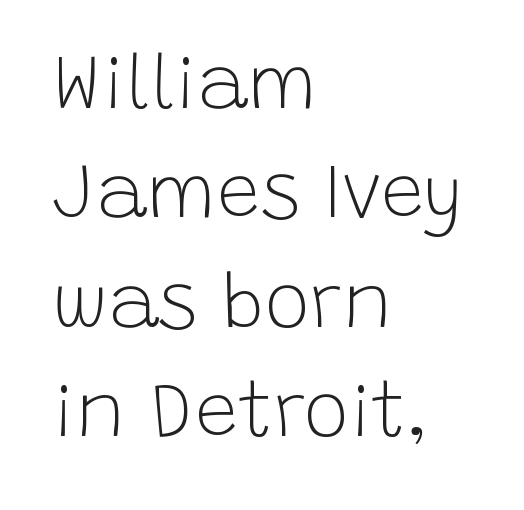
The image shows 76 px light sans-serif type, upright; set left-aligned, normal line spacing (1.44x), normal letter spacing, not underlined; low stroke contrast and a large x-height.
